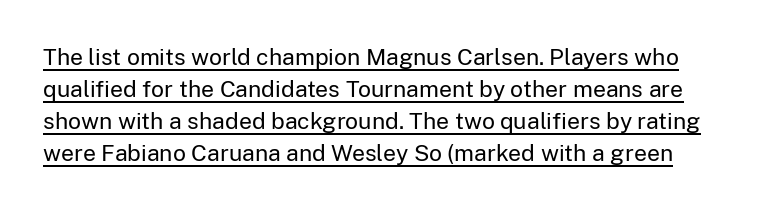
{"italic": "no", "bold": "no", "underline": "yes", "line_spacing": "normal", "line_spacing_ratio": 1.39, "letter_spacing": "normal", "letter_spacing_em": 0.0, "glyph_px": 23}
